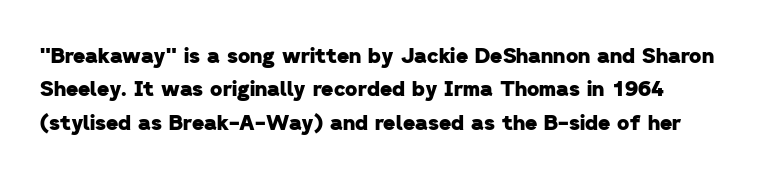
{"bold": "yes", "underline": "no", "align": "left", "line_spacing": "normal", "line_spacing_ratio": 1.59, "letter_spacing": "normal", "letter_spacing_em": 0.0, "glyph_px": 21}
